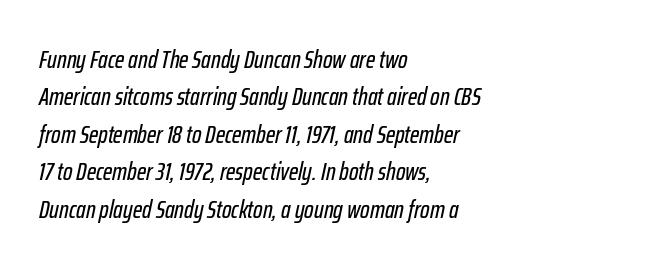
{"italic": "yes", "lean": "right", "slant_degrees": 12, "underline": "no", "align": "left", "line_spacing": "normal", "line_spacing_ratio": 1.5, "letter_spacing": "normal", "letter_spacing_em": 0.0, "glyph_px": 25}
